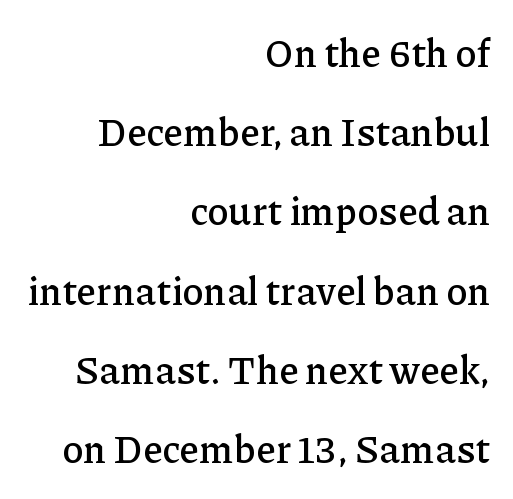
Q: Is the text italic (slanted)? A: No, it is upright.
Q: Is the typeface a serif or a sans-serif typeface? A: Serif.
Q: Is the text underlined? A: No.
Q: How is the paragraph aligned? A: Right-aligned.
Q: Is the spacing between letters normal or unusually wide? A: Normal.
Q: Is the spacing between lines tight, normal or loose? A: Loose.
Q: Width (condensed, normal, or wide)? A: Normal.
Q: Stroke contrast? A: Low.
Q: x-height? A: Medium.
Q: Monospaced? A: No.
